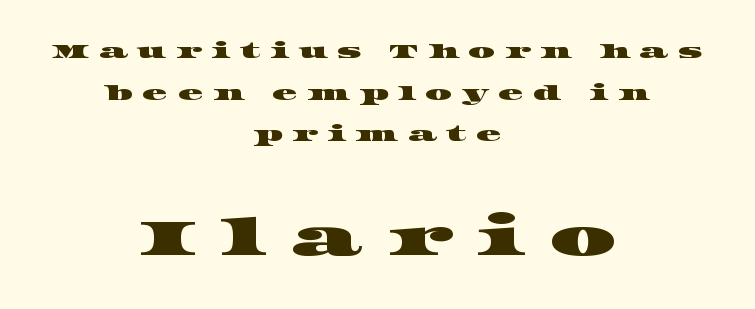
Q: Is the typeface a serif or a sans-serif typeface? A: Serif.
Q: Is the text underlined? A: No.
Q: How is the paragraph aligned? A: Centered.
Q: Is the spacing between letters normal or unusually wide? A: Unusually wide.
Q: Is the spacing between lines tight, normal or loose? A: Loose.
Q: Which block of text is set in a larger size, the first (top) or the second (bottom)? A: The second (bottom) one.
Q: Width (condensed, normal, or wide)? A: Wide.
Q: Stroke contrast? A: High.
Q: x-height? A: Large.
Q: Monospaced? A: No.
